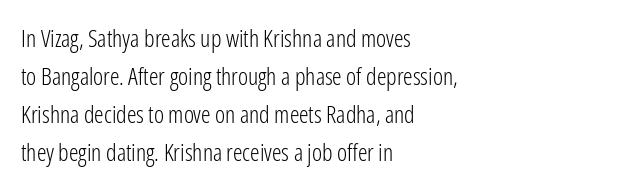
Q: Is the text bold? A: No.
Q: Is the text italic (slanted)? A: No, it is upright.
Q: Is the text underlined? A: No.
Q: How is the paragraph aligned? A: Left-aligned.
Q: Is the spacing between letters normal or unusually wide? A: Normal.
Q: Is the spacing between lines tight, normal or loose? A: Normal.
